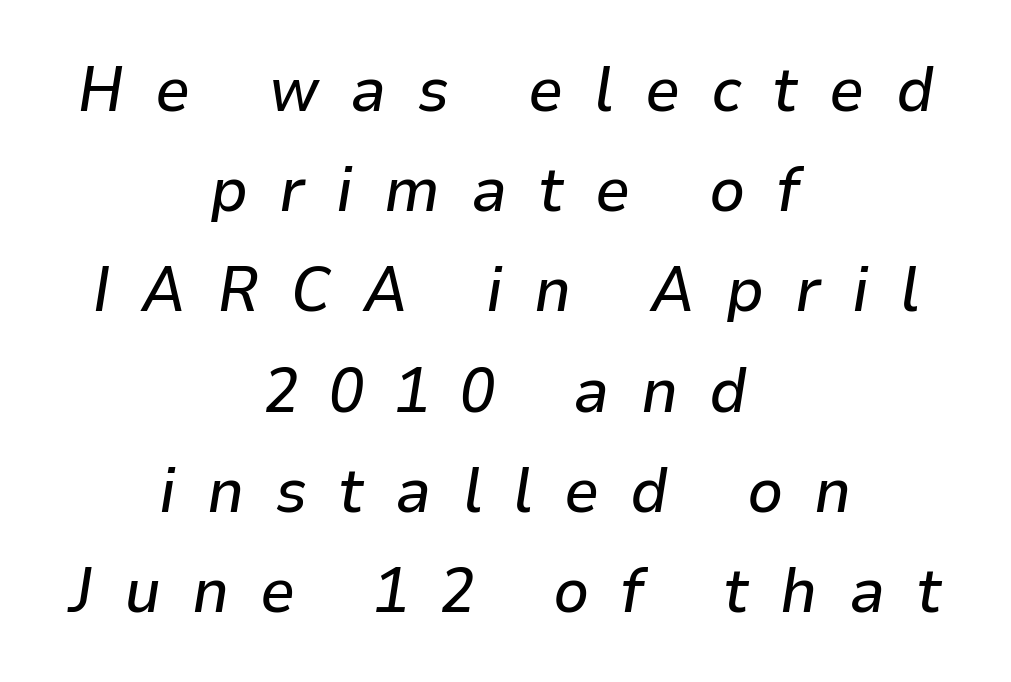
{"italic": "yes", "lean": "right", "slant_degrees": 9, "width": "normal", "stroke_contrast": "low", "x_height": "medium", "monospaced": "no", "underline": "no", "align": "center", "line_spacing": "normal", "line_spacing_ratio": 1.59, "letter_spacing": "wide", "letter_spacing_em": 0.49, "glyph_px": 63}
